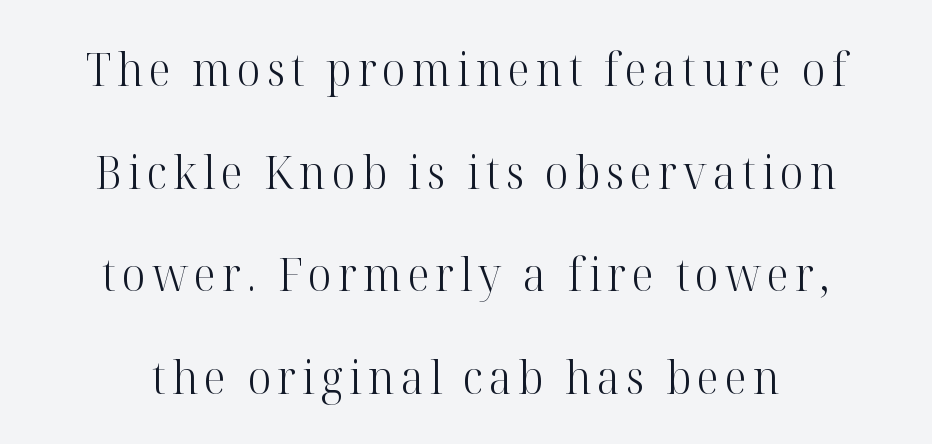
{"serif": "yes", "italic": "no", "bold": "no", "weight": "light", "width": "normal", "stroke_contrast": "high", "x_height": "medium", "monospaced": "no", "underline": "no", "align": "center", "line_spacing": "loose", "line_spacing_ratio": 2.23, "glyph_px": 46}
